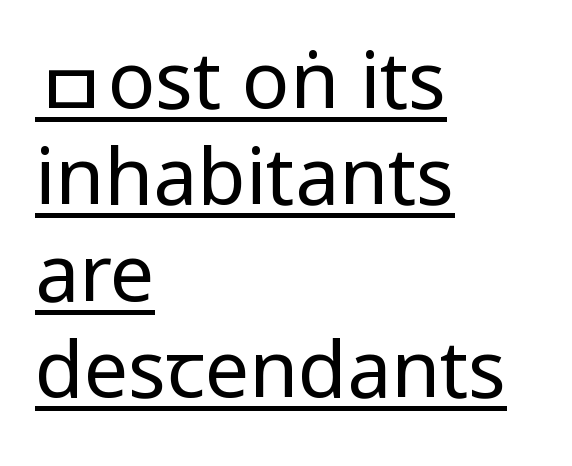
The string is rendered with underlining switched on. Regarding serifs, this sample does without them. All the whitespace from short lines collects on the right. On a weight scale, this lands at 450 or below. The letters stand straight up with perfectly vertical stems. These lines keep a tight, regular rhythm from letter to letter.
